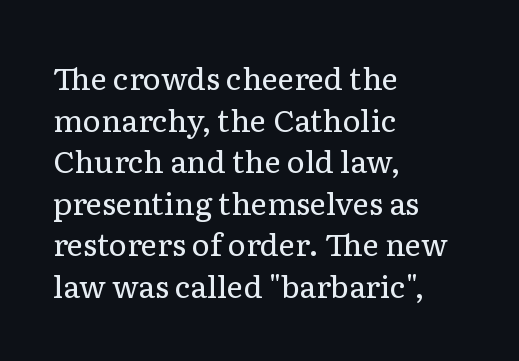
{"serif": "yes", "italic": "no", "bold": "no", "weight": "regular", "width": "normal", "stroke_contrast": "low", "x_height": "medium", "monospaced": "no", "underline": "no", "align": "left", "line_spacing": "normal", "line_spacing_ratio": 1.34, "letter_spacing": "normal", "letter_spacing_em": 0.0, "glyph_px": 31}
